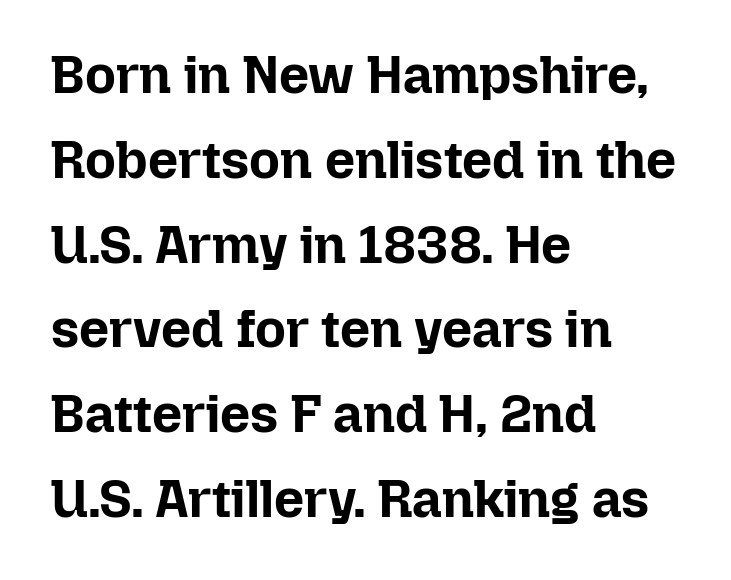
{"italic": "no", "bold": "yes", "weight": "bold", "width": "normal", "stroke_contrast": "low", "x_height": "medium", "monospaced": "no", "underline": "no", "align": "left", "line_spacing": "normal", "line_spacing_ratio": 1.6, "letter_spacing": "normal", "letter_spacing_em": 0.0, "glyph_px": 53}
